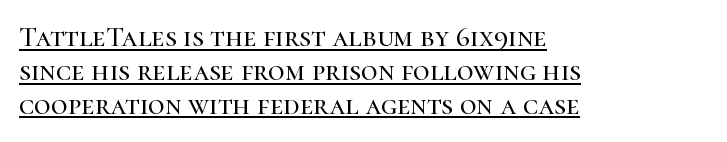
Q: Is the text italic (slanted)? A: No, it is upright.
Q: Is the typeface a serif or a sans-serif typeface? A: Serif.
Q: Is the text underlined? A: Yes.
Q: How is the paragraph aligned? A: Left-aligned.
Q: Is the spacing between letters normal or unusually wide? A: Normal.
Q: Width (condensed, normal, or wide)? A: Normal.
Q: Stroke contrast? A: High.
Q: x-height? A: Medium.
Q: Monospaced? A: No.
